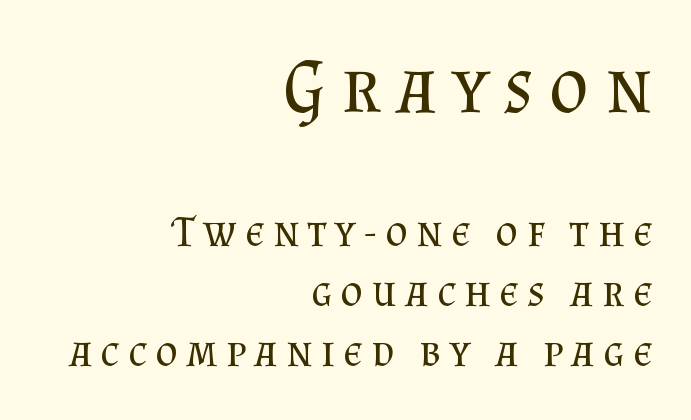
Q: Is the text bold? A: No.
Q: Is the text italic (slanted)? A: No, it is upright.
Q: Is the typeface a serif or a sans-serif typeface? A: Serif.
Q: Is the text underlined? A: No.
Q: How is the paragraph aligned? A: Right-aligned.
Q: Is the spacing between letters normal or unusually wide? A: Unusually wide.
Q: Is the spacing between lines tight, normal or loose? A: Normal.
Q: Which block of text is set in a larger size, the first (top) or the second (bottom)? A: The first (top) one.
Q: Width (condensed, normal, or wide)? A: Normal.
Q: Stroke contrast? A: Medium.
Q: x-height? A: Small.
Q: Monospaced? A: No.
